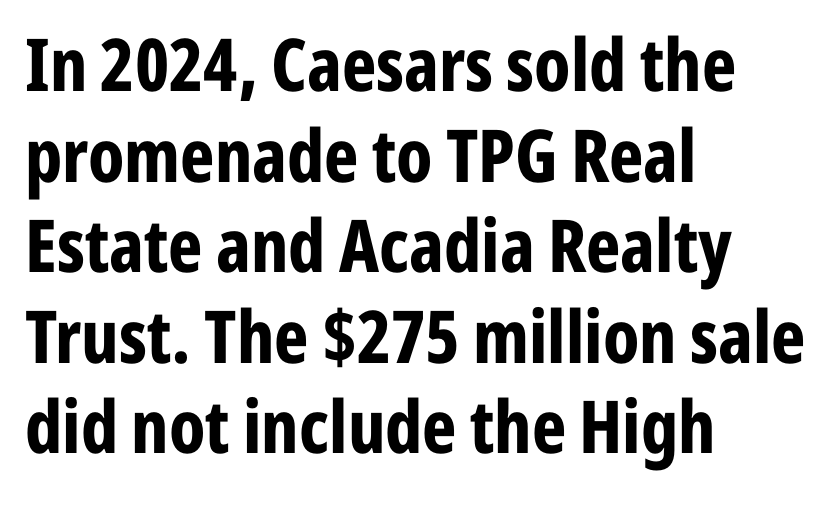
{"serif": "no", "italic": "no", "bold": "yes", "weight": "bold", "width": "condensed", "stroke_contrast": "low", "x_height": "medium", "monospaced": "no", "underline": "no", "align": "left", "line_spacing_ratio": 1.24, "letter_spacing": "normal", "letter_spacing_em": 0.0, "glyph_px": 73}
